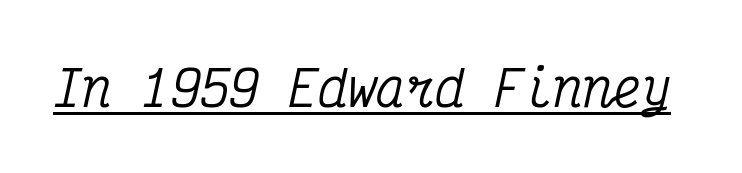
Q: Is the text italic (slanted)? A: Yes, it leans right by about 12 degrees.
Q: Is the typeface a serif or a sans-serif typeface? A: Serif.
Q: Is the text underlined? A: Yes.
Q: Is the spacing between letters normal or unusually wide? A: Normal.
Q: Width (condensed, normal, or wide)? A: Condensed.
Q: Stroke contrast? A: Medium.
Q: x-height? A: Medium.
Q: Monospaced? A: Yes.
